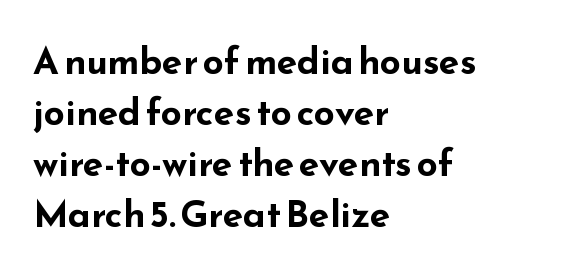
{"serif": "no", "italic": "no", "bold": "yes", "weight": "bold", "width": "wide", "stroke_contrast": "low", "x_height": "small", "monospaced": "no", "underline": "no", "align": "left", "line_spacing": "normal", "line_spacing_ratio": 1.38, "letter_spacing": "normal", "letter_spacing_em": 0.0, "glyph_px": 37}
